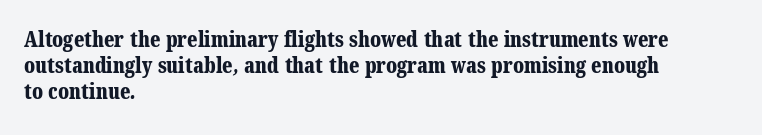
{"bold": "yes", "underline": "no", "align": "left", "line_spacing_ratio": 1.24, "letter_spacing": "normal", "letter_spacing_em": 0.0, "glyph_px": 21}
